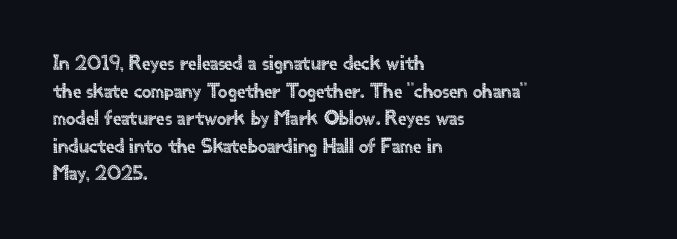
Q: Is the text italic (slanted)? A: No, it is upright.
Q: Is the text underlined? A: No.
Q: How is the paragraph aligned? A: Left-aligned.
Q: Is the spacing between letters normal or unusually wide? A: Normal.
Q: Is the spacing between lines tight, normal or loose? A: Normal.
